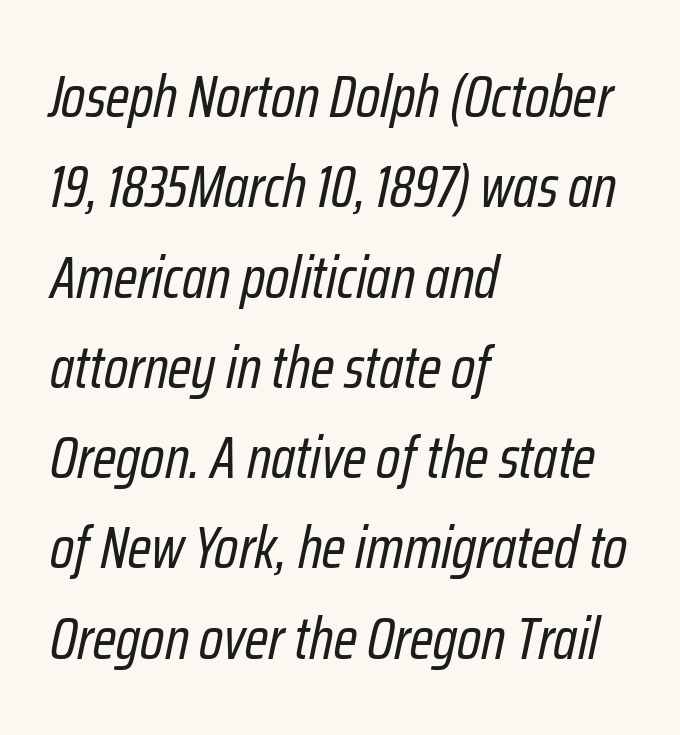
The rendering uses natural spacing where letterforms have individual widths. This sample is left-justified, so line endings fall wherever the words run out. No extra ink here — the face is not bold. Interline gaps are of average width in this sample. Anything drawn beneath the words? Only blank space.
